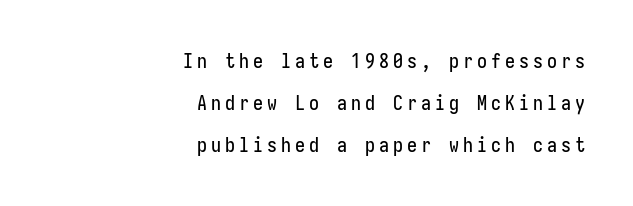
The image shows 20 px text type, upright; set right-aligned, loose line spacing (2.1x), unusually wide letter spacing (+0.2 em), not underlined.
